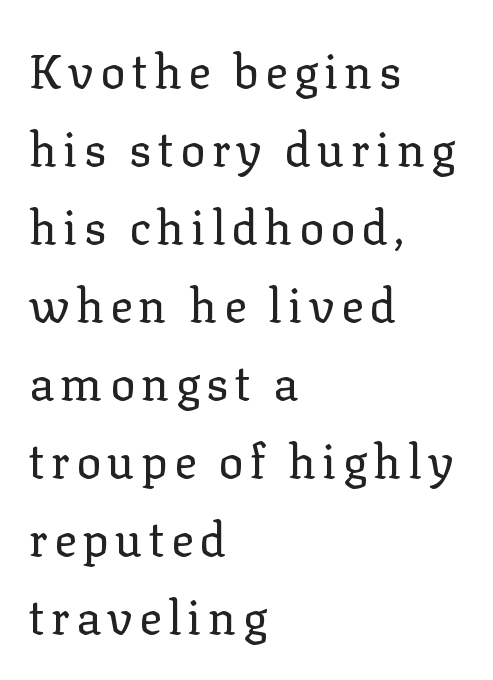
The image shows 47 px regular-weight serif type, upright; set left-aligned, normal line spacing (1.66x), not underlined; low stroke contrast and a medium x-height.
